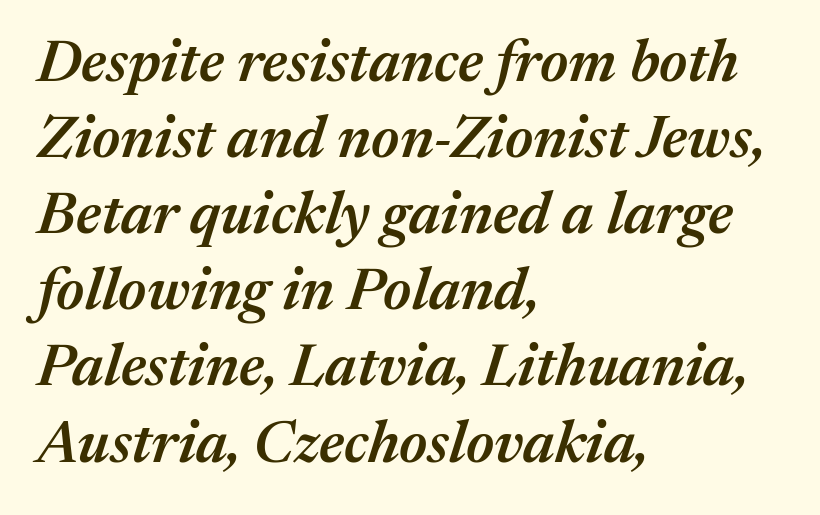
Q: Is the text bold? A: Semi-bold.
Q: Is the text italic (slanted)? A: Yes, it leans right by about 17 degrees.
Q: Is the text underlined? A: No.
Q: How is the paragraph aligned? A: Left-aligned.
Q: Is the spacing between letters normal or unusually wide? A: Normal.
Q: Is the spacing between lines tight, normal or loose? A: Normal.
Q: Width (condensed, normal, or wide)? A: Normal.
Q: Stroke contrast? A: Medium.
Q: x-height? A: Medium.
Q: Monospaced? A: No.
